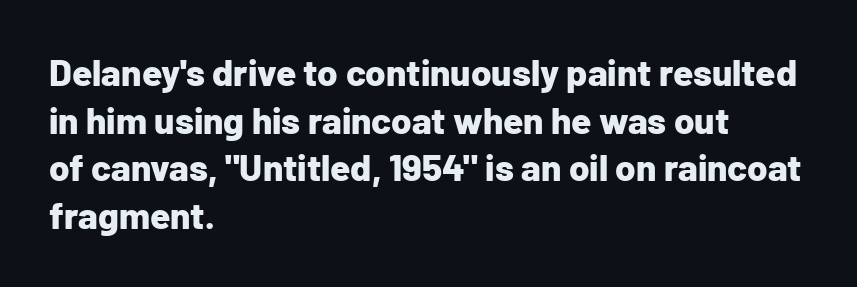
{"serif": "no", "italic": "no", "bold": "yes", "weight": "bold", "width": "normal", "stroke_contrast": "low", "x_height": "medium", "monospaced": "no", "underline": "no", "align": "left", "line_spacing": "normal", "line_spacing_ratio": 1.29, "letter_spacing": "normal", "letter_spacing_em": 0.0, "glyph_px": 37}
